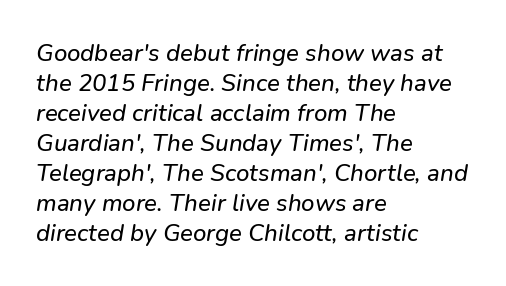
{"underline": "no", "align": "left", "line_spacing": "normal", "line_spacing_ratio": 1.25, "letter_spacing": "normal", "letter_spacing_em": 0.0, "glyph_px": 24}
